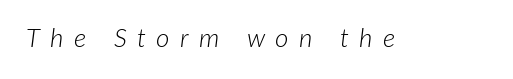
The image shows 26 px text type, italic (leaning right); set unusually wide letter spacing (+0.4 em), not underlined.
